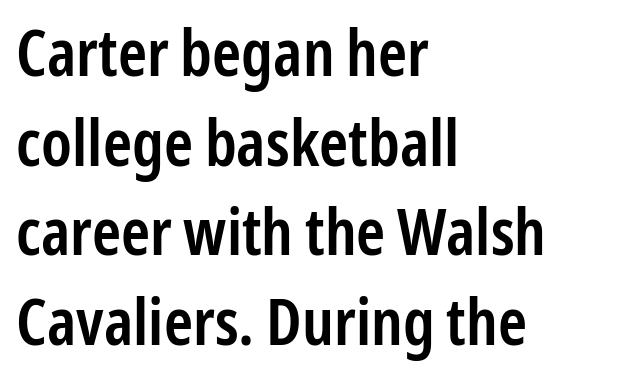
Honestly, the row spacing looks completely unremarkable. The rendering uses a semibold face; strokes are thickened but not to full bold. Honestly, the letter spacing is just normal — you wouldn't notice it. The rendering shows plain stroke endings on the letterforms — a sans-serif design. This is roman type, the default non-slanted kind.
